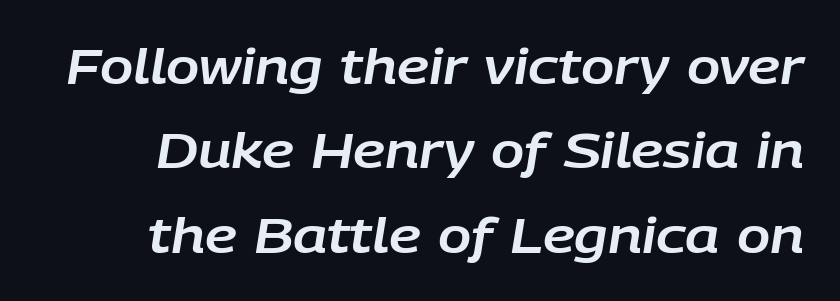
The image shows 49 px text type, italic (leaning right); set line spacing 1.72x, normal letter spacing, not underlined; low stroke contrast and a large x-height.
